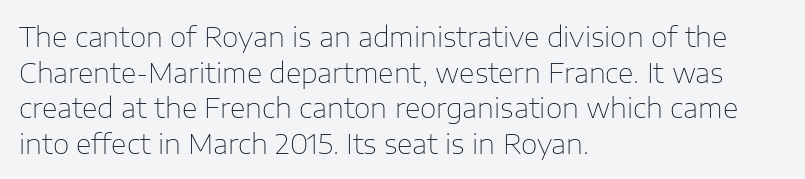
Notice how descenders clear the ascenders below comfortably — that's standard leading. Rule under the text: the space is simply empty. This rendering uses left alignment, leaving the right contour irregular. The type sits square on the baseline with zero lean. The font sits on the lighter half of the weight spectrum, regular included. The gaps between neighbouring characters are ordinary and unremarkable.
